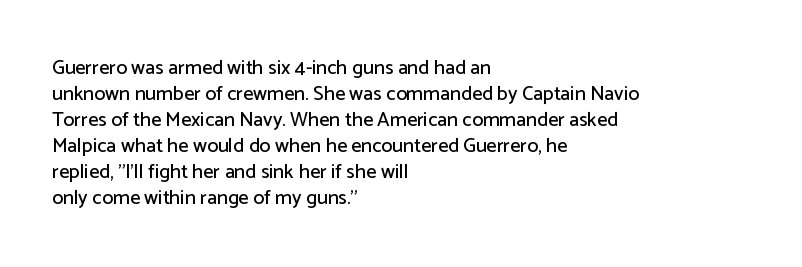
The image shows 20 px text type, upright; set left-aligned, normal line spacing (1.3x), normal letter spacing, not underlined.
